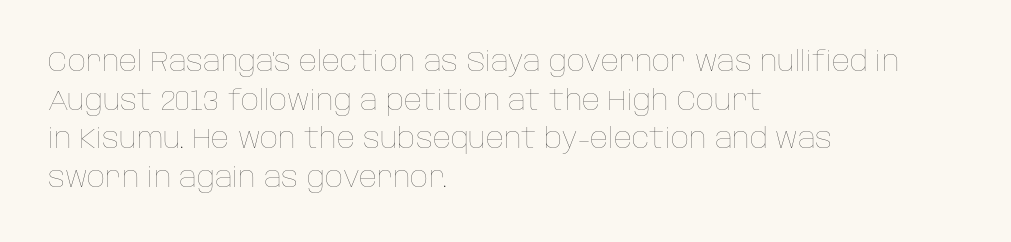
Q: Is the text bold? A: No.
Q: Is the text italic (slanted)? A: No, it is upright.
Q: Is the text underlined? A: No.
Q: How is the paragraph aligned? A: Left-aligned.
Q: Is the spacing between letters normal or unusually wide? A: Normal.
Q: Is the spacing between lines tight, normal or loose? A: Normal.
Q: Width (condensed, normal, or wide)? A: Normal.
Q: Stroke contrast? A: Low.
Q: x-height? A: Large.
Q: Monospaced? A: No.
